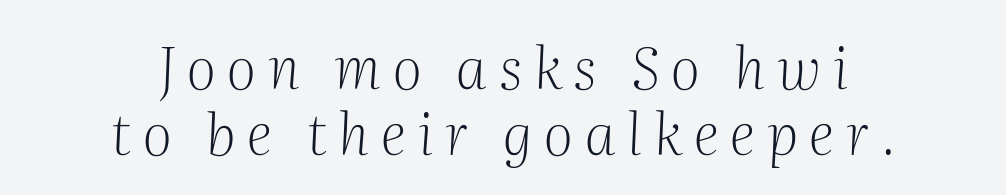
{"serif": "yes", "italic": "yes", "lean": "right", "slant_degrees": 2, "bold": "no", "weight": "light", "width": "normal", "stroke_contrast": "medium", "x_height": "medium", "monospaced": "no", "underline": "no", "align": "center", "line_spacing_ratio": 1.16, "letter_spacing": "wide", "letter_spacing_em": 0.21, "glyph_px": 57}
